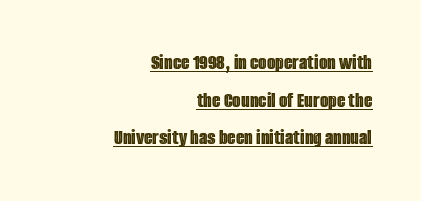
Q: Is the text italic (slanted)? A: No, it is upright.
Q: Is the text underlined? A: Yes.
Q: How is the paragraph aligned? A: Right-aligned.
Q: Is the spacing between letters normal or unusually wide? A: Normal.
